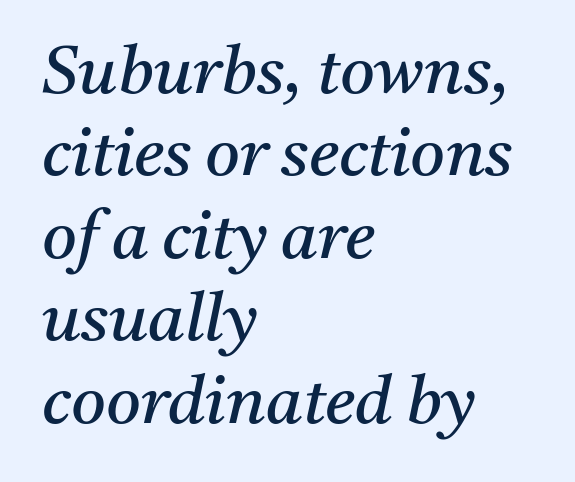
Q: Is the text bold? A: No.
Q: Is the text italic (slanted)? A: Yes, it leans right by about 11 degrees.
Q: Is the typeface a serif or a sans-serif typeface? A: Serif.
Q: Is the text underlined? A: No.
Q: How is the paragraph aligned? A: Left-aligned.
Q: Is the spacing between letters normal or unusually wide? A: Normal.
Q: Width (condensed, normal, or wide)? A: Normal.
Q: Stroke contrast? A: Medium.
Q: x-height? A: Medium.
Q: Monospaced? A: No.
